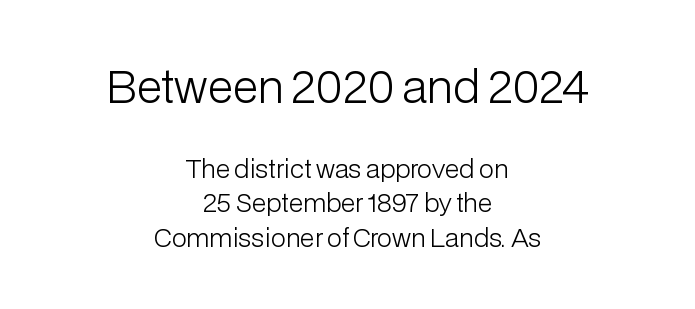
{"serif": "no", "italic": "no", "bold": "no", "weight": "light", "width": "normal", "stroke_contrast": "low", "x_height": "medium", "monospaced": "no", "underline": "no", "align": "center", "line_spacing": "normal", "line_spacing_ratio": 1.38, "letter_spacing": "normal", "letter_spacing_em": 0.0, "larger_block": "first", "size_ratio": 1.76, "glyph_px": 44}
